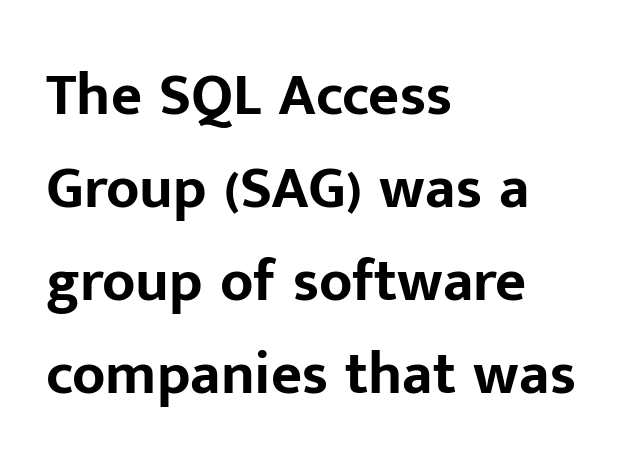
Q: Is the text bold? A: Yes.
Q: Is the text italic (slanted)? A: No, it is upright.
Q: Is the typeface a serif or a sans-serif typeface? A: Sans-serif.
Q: Is the text underlined? A: No.
Q: How is the paragraph aligned? A: Left-aligned.
Q: Is the spacing between letters normal or unusually wide? A: Normal.
Q: Is the spacing between lines tight, normal or loose? A: Normal.
Q: Width (condensed, normal, or wide)? A: Normal.
Q: Stroke contrast? A: Low.
Q: x-height? A: Medium.
Q: Monospaced? A: No.
